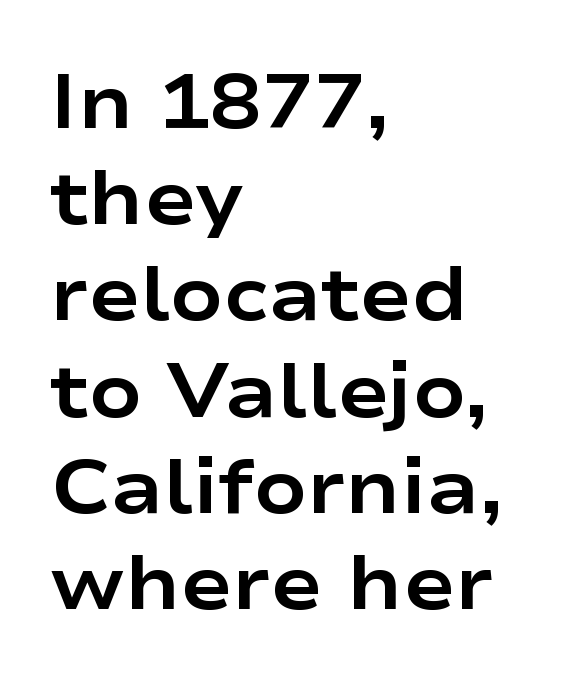
The passage shown stacks its lines at a standard gap. Pretty heavy lettering here — definitely bold. The rendering keeps characters at their native spacing. The compositor pushed each line to the left boundary.
